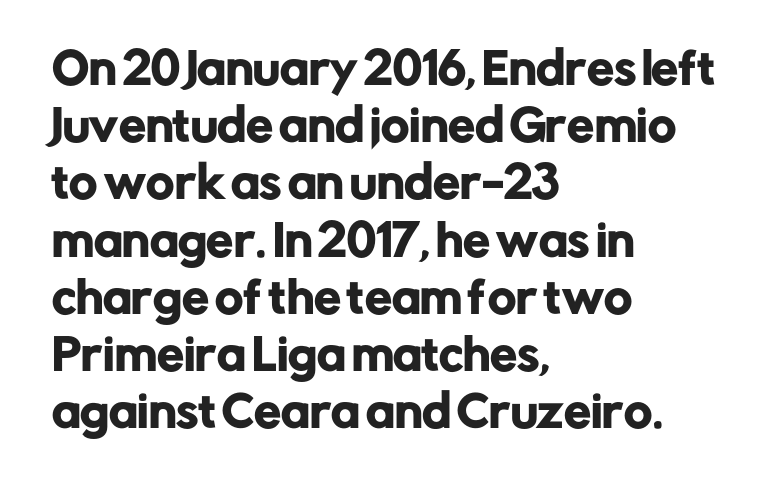
{"serif": "no", "italic": "no", "width": "normal", "stroke_contrast": "low", "x_height": "medium", "monospaced": "no", "underline": "no", "align": "left", "line_spacing": "normal", "line_spacing_ratio": 1.33, "letter_spacing": "normal", "letter_spacing_em": 0.0, "glyph_px": 43}
